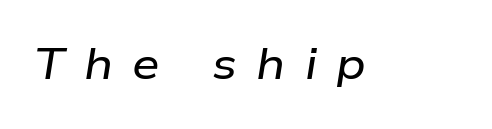
The letters advance in unequal steps, a hallmark of proportional type. The passage shown is not underscored anywhere. Observe the lean: these are italic letterforms. Short note: letters widely spaced.
